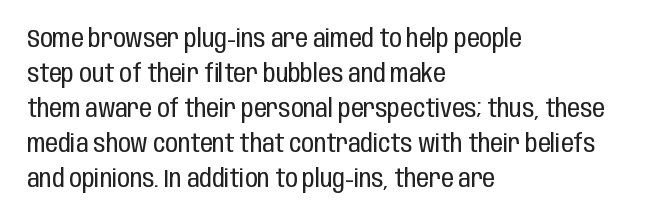
The image shows 25 px text type, upright; set left-aligned, normal line spacing (1.4x), normal letter spacing, not underlined.
